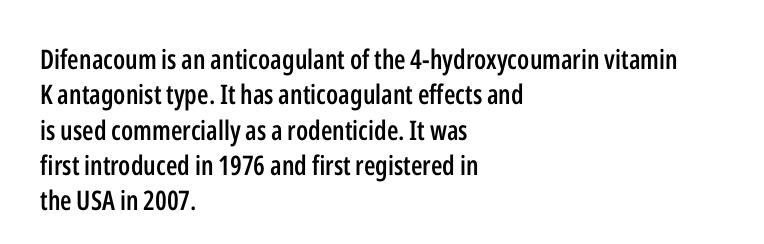
Q: Is the text bold? A: Semi-bold.
Q: Is the text italic (slanted)? A: No, it is upright.
Q: Is the text underlined? A: No.
Q: How is the paragraph aligned? A: Left-aligned.
Q: Is the spacing between letters normal or unusually wide? A: Normal.
Q: Is the spacing between lines tight, normal or loose? A: Normal.
